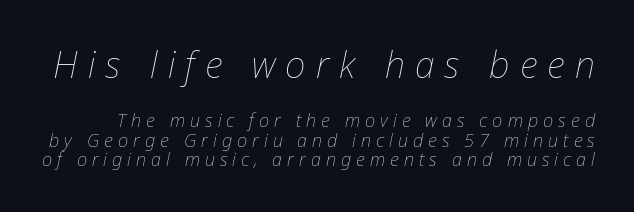
The image shows 36 px thin type, italic (leaning right); set tight line spacing (1.09x), unusually wide letter spacing (+0.28 em), not underlined; the first (top) block is 2.0x larger; low stroke contrast and a medium x-height.
